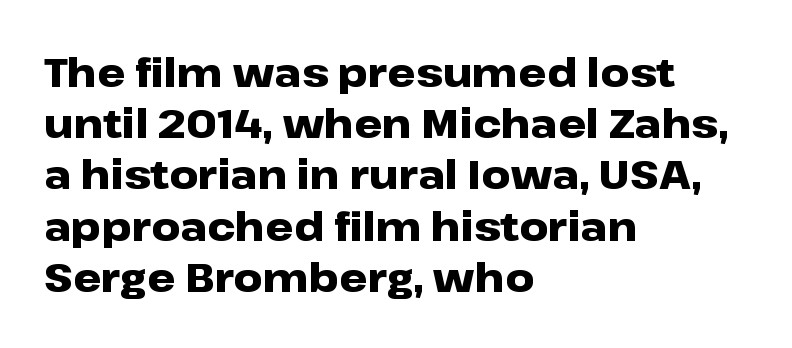
Q: Is the text bold? A: Yes.
Q: Is the text italic (slanted)? A: No, it is upright.
Q: Is the typeface a serif or a sans-serif typeface? A: Sans-serif.
Q: Is the text underlined? A: No.
Q: How is the paragraph aligned? A: Left-aligned.
Q: Is the spacing between letters normal or unusually wide? A: Normal.
Q: Is the spacing between lines tight, normal or loose? A: Normal.
Q: Width (condensed, normal, or wide)? A: Wide.
Q: Stroke contrast? A: Low.
Q: x-height? A: Medium.
Q: Monospaced? A: No.
